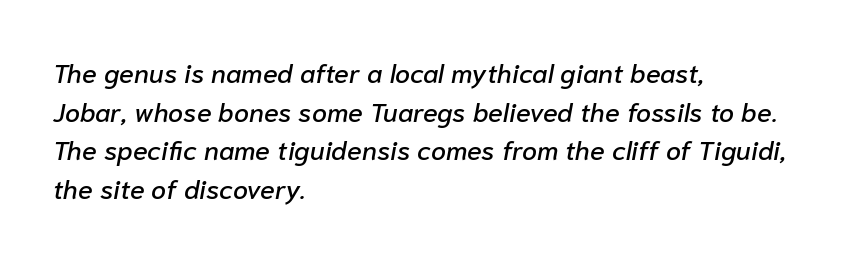
The image shows 27 px text type, italic (leaning right); set left-aligned, normal line spacing (1.43x), normal letter spacing, not underlined.
